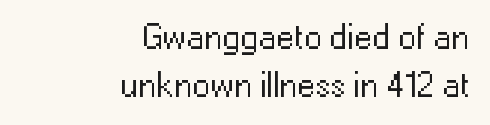
Rendered with straight, roman letterforms. Horizontally, the lines are justified to the trailing edge only. Weight: in the light-to-regular range. There is no visible air inserted between adjacent glyphs.
